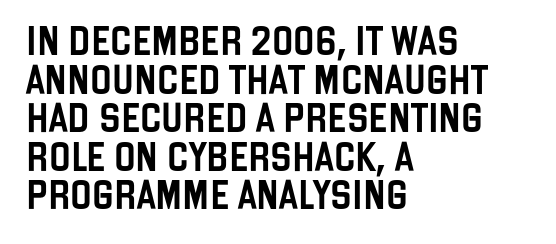
Baseline-to-baseline distance is the conventional proportion of letter height. The face used here is proportionally spaced, like ordinary book or web type. This rendering leaves character spacing at its baseline value. Do the letters lean? They stand straight. Serifs: no, the terminals of the letterforms are clean. No word sits above an underline.
